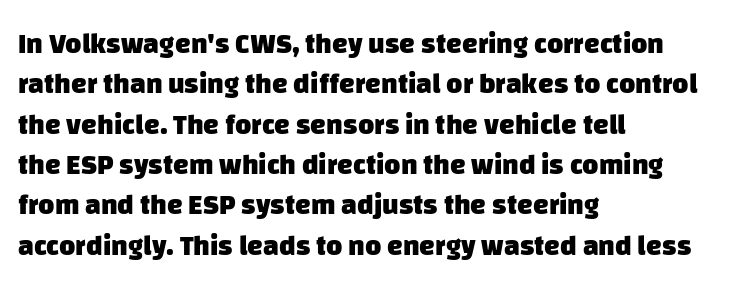
Q: Is the text bold? A: Yes.
Q: Is the typeface a serif or a sans-serif typeface? A: Sans-serif.
Q: Is the text underlined? A: No.
Q: How is the paragraph aligned? A: Left-aligned.
Q: Is the spacing between letters normal or unusually wide? A: Normal.
Q: Is the spacing between lines tight, normal or loose? A: Normal.
Q: Width (condensed, normal, or wide)? A: Normal.
Q: Stroke contrast? A: Low.
Q: x-height? A: Large.
Q: Monospaced? A: No.
